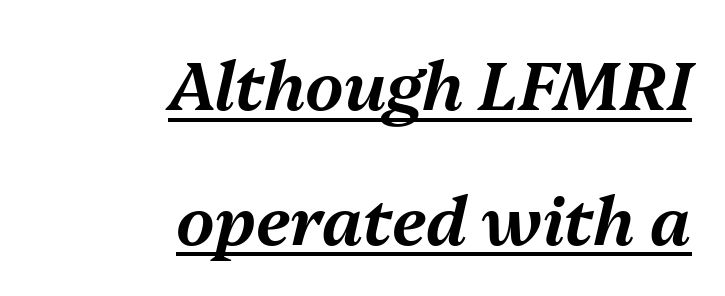
Compared with typical body copy, the letter spacing here is the same. The typesetter chose a ragged-left arrangement here. It's the slanting kind of type. The space between consecutive lines is lavish. Is this a fixed-width face? No — the glyphs have proportional, varying widths.
